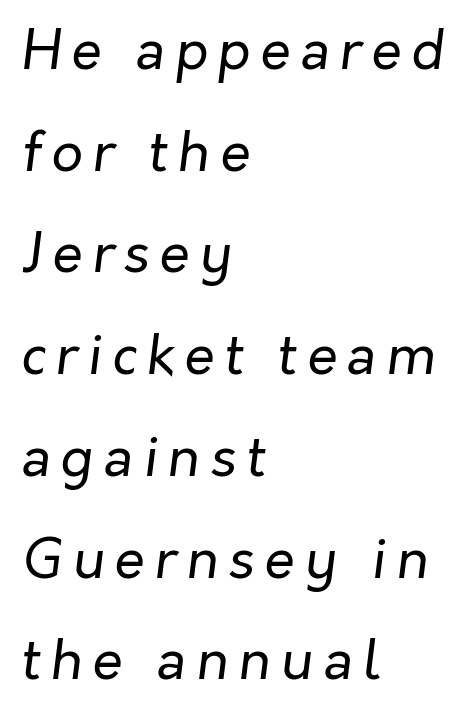
{"italic": "yes", "lean": "right", "slant_degrees": 7, "bold": "no", "weight": "regular", "width": "normal", "stroke_contrast": "low", "x_height": "medium", "monospaced": "no", "underline": "no", "align": "left", "line_spacing_ratio": 1.85, "glyph_px": 55}
